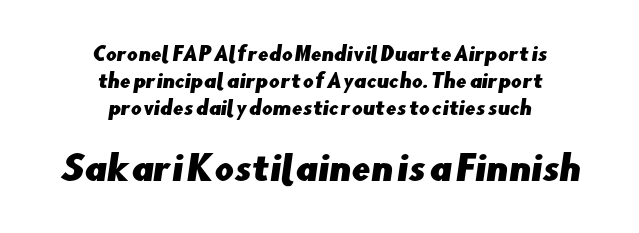
The image shows 34 px sans-serif type; set centered, normal line spacing (1.41x), normal letter spacing, not underlined; the second (bottom) block is 1.79x larger; low stroke contrast and a small x-height.
